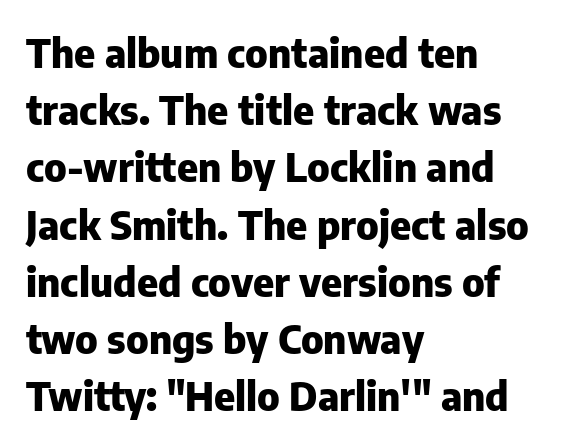
The image shows 40 px heavy sans-serif type, upright; set left-aligned, normal line spacing (1.43x), normal letter spacing, not underlined; low stroke contrast and a medium x-height.
